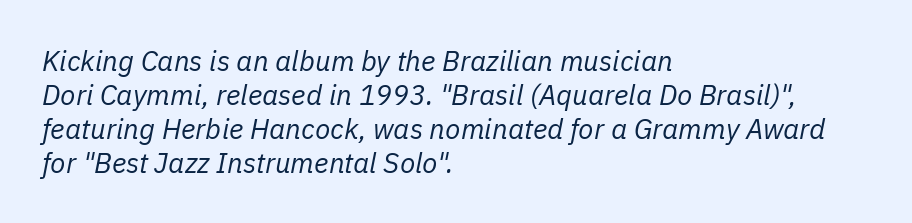
The image shows 28 px regular-weight type, italic (leaning right); set left-aligned, line spacing 1.21x, normal letter spacing, not underlined; low stroke contrast and a medium x-height.
